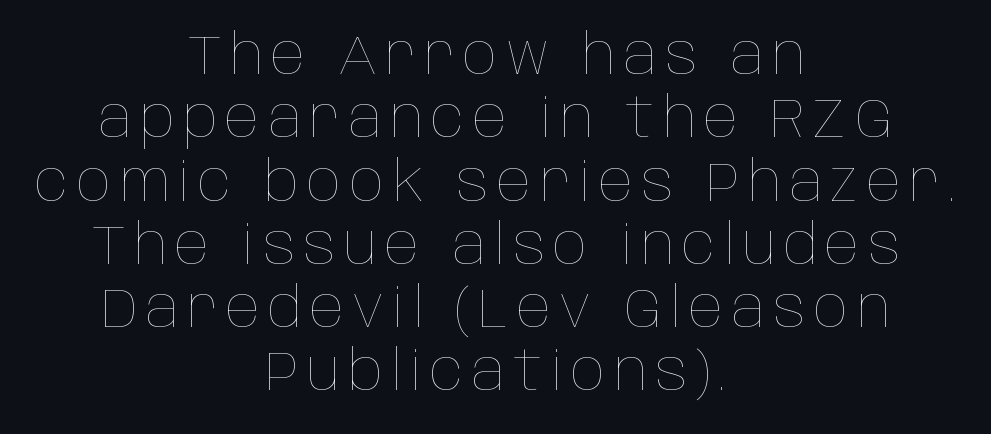
Just letters on the line, the space beneath them empty. Is this a fixed-width face? No — the glyphs have proportional, varying widths. The paragraph has two soft edges and a firm central axis. The space between consecutive lines is stingy. Weight: in the light-to-regular range.
